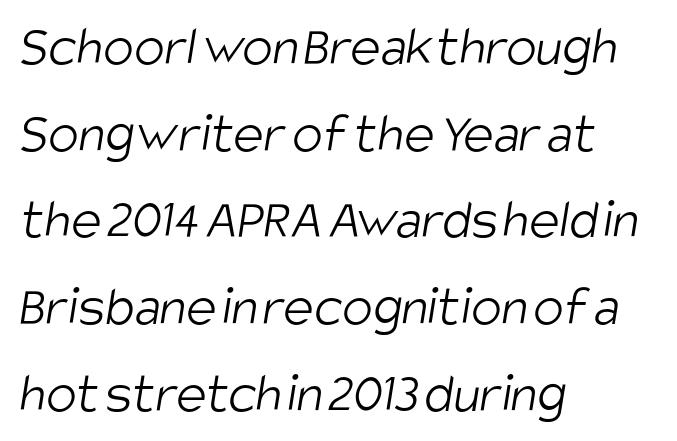
Q: Is the text bold? A: No.
Q: Is the typeface a serif or a sans-serif typeface? A: Sans-serif.
Q: Is the text underlined? A: No.
Q: How is the paragraph aligned? A: Left-aligned.
Q: Is the spacing between letters normal or unusually wide? A: Normal.
Q: Is the spacing between lines tight, normal or loose? A: Normal.
Q: Width (condensed, normal, or wide)? A: Condensed.
Q: Stroke contrast? A: Low.
Q: x-height? A: Large.
Q: Monospaced? A: No.
